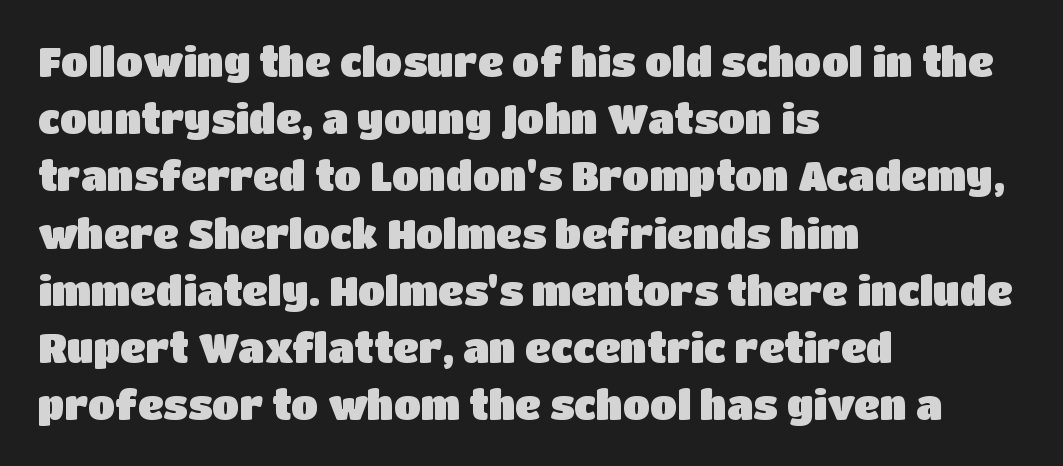
{"serif": "no", "italic": "no", "width": "normal", "stroke_contrast": "low", "x_height": "large", "monospaced": "no", "underline": "no", "align": "left", "line_spacing": "normal", "line_spacing_ratio": 1.43, "letter_spacing": "normal", "letter_spacing_em": 0.0, "glyph_px": 40}
